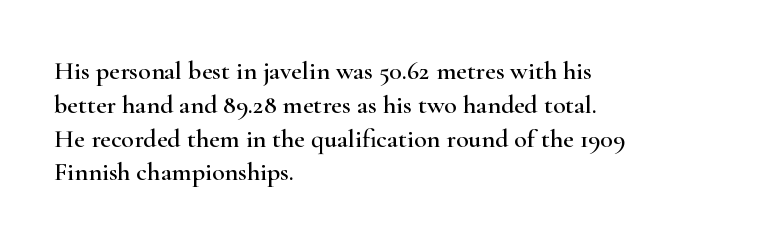
Q: Is the text italic (slanted)? A: No, it is upright.
Q: Is the text underlined? A: No.
Q: How is the paragraph aligned? A: Left-aligned.
Q: Is the spacing between letters normal or unusually wide? A: Normal.
Q: Is the spacing between lines tight, normal or loose? A: Normal.
